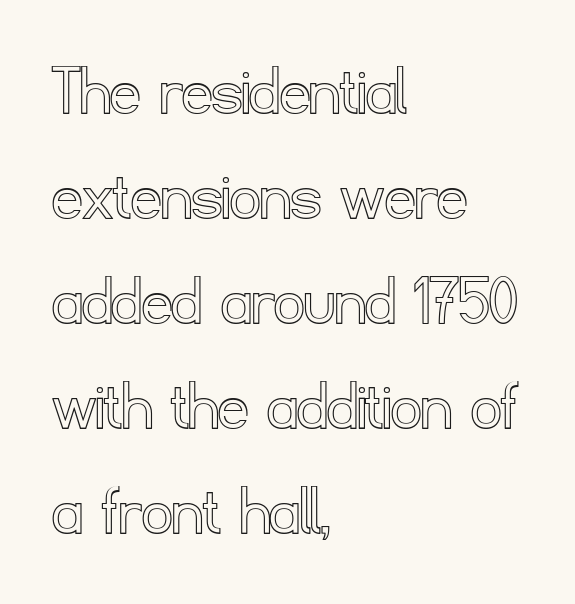
The image shows 74 px text type, upright; set left-aligned, normal line spacing (1.42x), normal letter spacing, not underlined; a small x-height.
